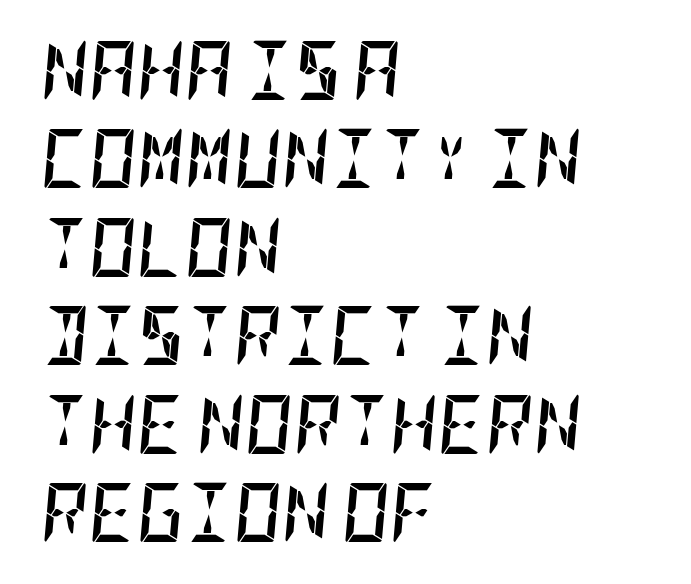
Q: Is the text bold? A: Yes.
Q: Is the text italic (slanted)? A: Yes, it leans right by about 5 degrees.
Q: Is the text underlined? A: No.
Q: How is the paragraph aligned? A: Left-aligned.
Q: Is the spacing between letters normal or unusually wide? A: Normal.
Q: Is the spacing between lines tight, normal or loose? A: Normal.
Q: Width (condensed, normal, or wide)? A: Condensed.
Q: Stroke contrast? A: Low.
Q: x-height? A: Large.
